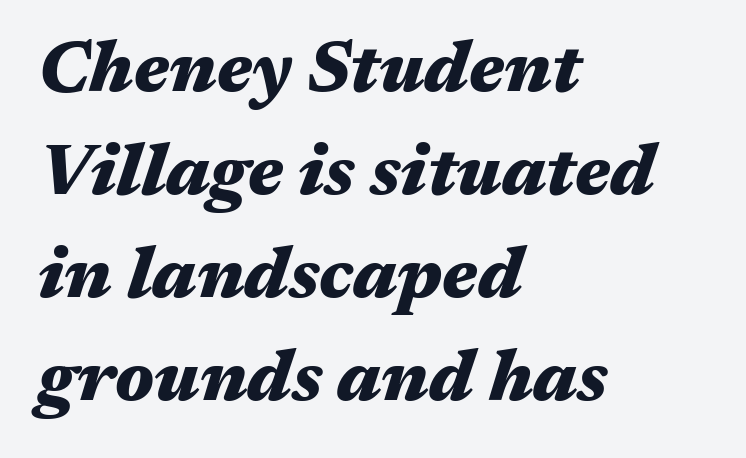
The image shows 72 px heavy, wide type, italic (leaning right); set left-aligned, normal line spacing (1.43x), normal letter spacing, not underlined; medium stroke contrast and a medium x-height.
